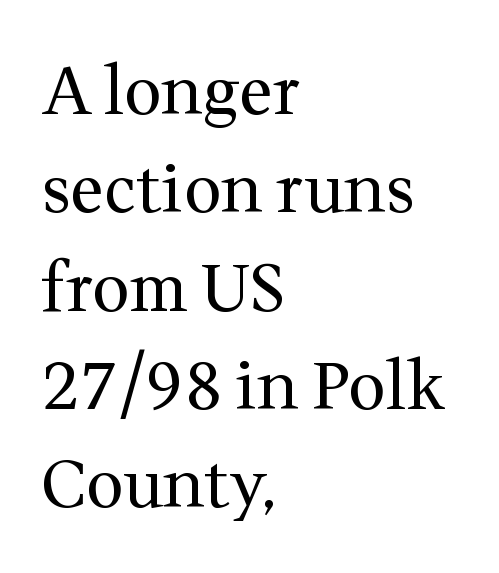
{"serif": "yes", "italic": "no", "bold": "no", "weight": "regular", "width": "normal", "stroke_contrast": "medium", "x_height": "medium", "monospaced": "no", "underline": "no", "align": "left", "line_spacing": "normal", "line_spacing_ratio": 1.49, "letter_spacing": "normal", "letter_spacing_em": 0.0, "glyph_px": 66}
